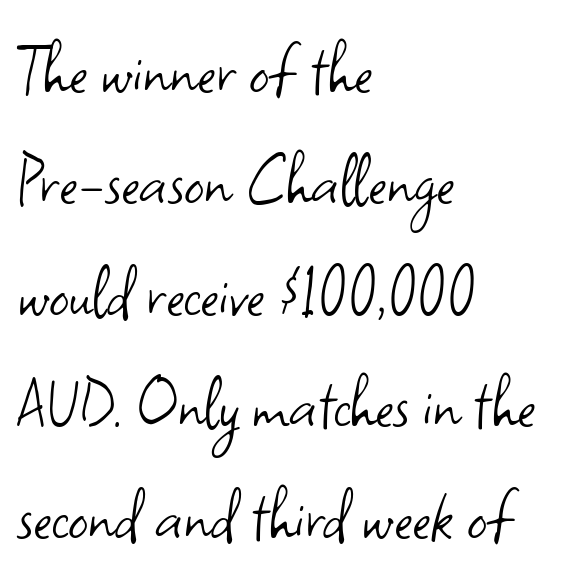
{"serif": "no", "bold": "no", "weight": "light", "width": "normal", "stroke_contrast": "low", "x_height": "small", "monospaced": "no", "underline": "no", "align": "left", "line_spacing": "normal", "line_spacing_ratio": 1.41, "letter_spacing": "normal", "letter_spacing_em": 0.0, "glyph_px": 79}
